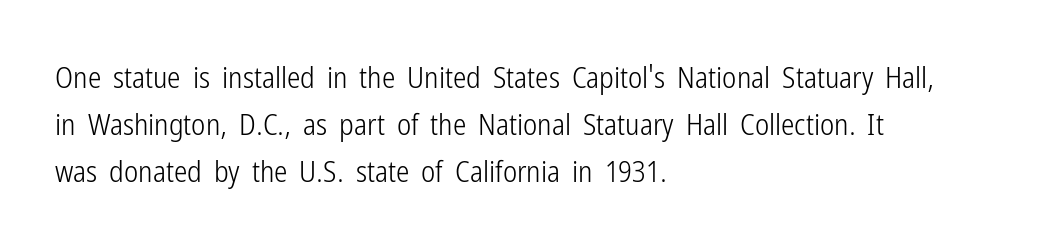
Q: Is the text bold? A: No.
Q: Is the text italic (slanted)? A: No, it is upright.
Q: Is the typeface a serif or a sans-serif typeface? A: Sans-serif.
Q: Is the text underlined? A: No.
Q: How is the paragraph aligned? A: Left-aligned.
Q: Is the spacing between letters normal or unusually wide? A: Normal.
Q: Is the spacing between lines tight, normal or loose? A: Normal.
Q: Width (condensed, normal, or wide)? A: Condensed.
Q: Stroke contrast? A: Low.
Q: x-height? A: Medium.
Q: Monospaced? A: No.
